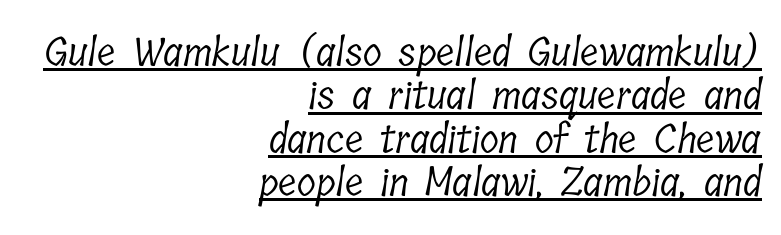
The image shows 39 px light, condensed serif type; set right-aligned, tight line spacing (1.11x), normal letter spacing, underlined; low stroke contrast and a medium x-height.
